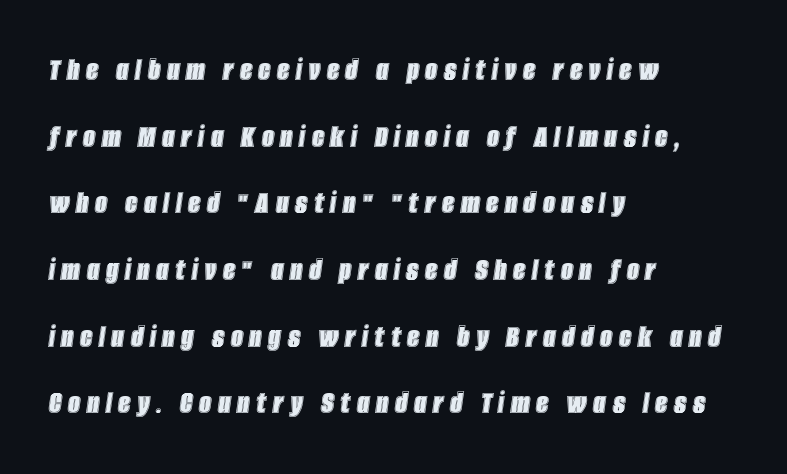
Is there much room between lines? Yes — plenty of vertical air separates them. Note the varied advance widths — an 'i' is clearly narrower than an 'm'. The foot of each line stays bare and open. Where is the straight margin? On the left. When letters slant like this, we call the style italic.
